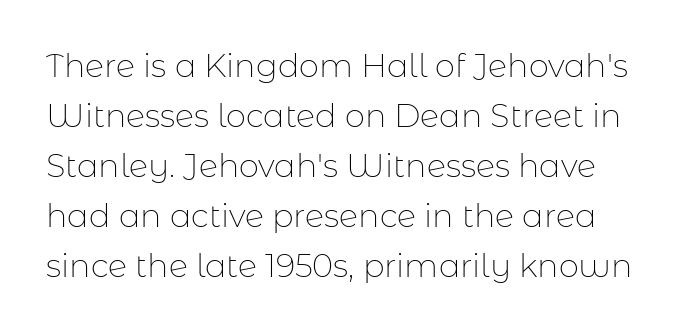
The image shows 32 px thin sans-serif type, upright; set normal line spacing (1.56x), normal letter spacing, not underlined; low stroke contrast and a medium x-height.
